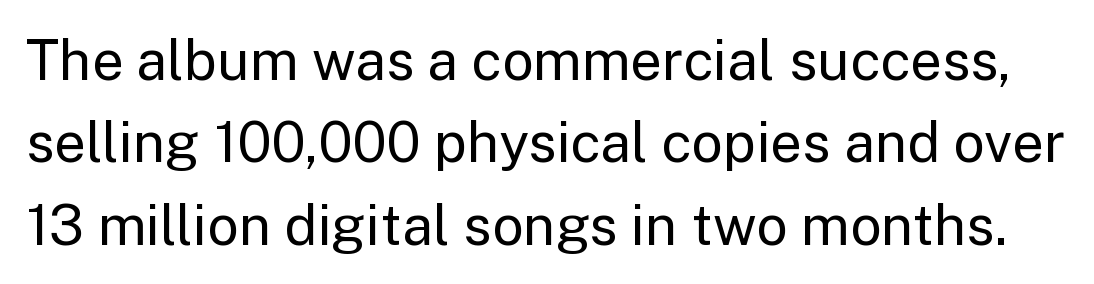
{"serif": "no", "italic": "no", "bold": "no", "weight": "regular", "width": "normal", "stroke_contrast": "low", "x_height": "medium", "monospaced": "no", "underline": "no", "line_spacing": "normal", "line_spacing_ratio": 1.47, "letter_spacing": "normal", "letter_spacing_em": 0.0, "glyph_px": 56}
